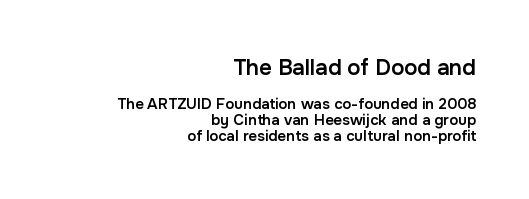
Q: Is the text bold? A: Semi-bold.
Q: Is the text italic (slanted)? A: No, it is upright.
Q: Is the text underlined? A: No.
Q: How is the paragraph aligned? A: Right-aligned.
Q: Is the spacing between letters normal or unusually wide? A: Normal.
Q: Is the spacing between lines tight, normal or loose? A: Tight.
Q: Which block of text is set in a larger size, the first (top) or the second (bottom)? A: The first (top) one.
